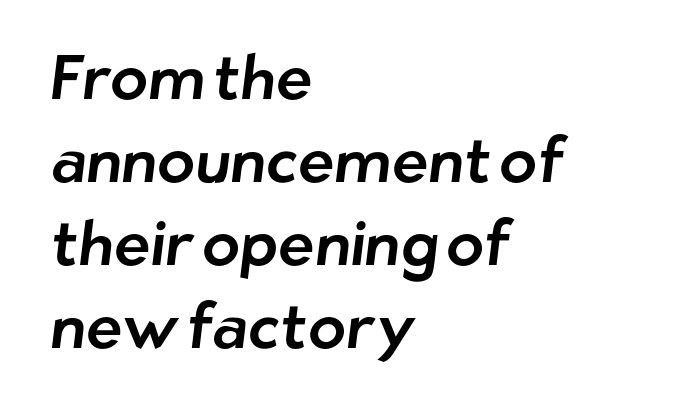
The image shows 62 px sans-serif type; set left-aligned, normal line spacing (1.34x), normal letter spacing, not underlined; low stroke contrast and a medium x-height.
